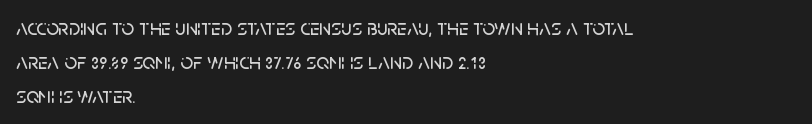
The image shows 22 px text type, upright; set left-aligned, normal line spacing (1.55x), normal letter spacing, not underlined.
